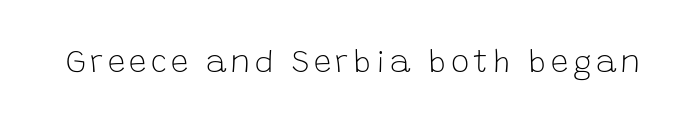
Just letters on the line, the space beneath them empty. Note the varied advance widths — an 'i' is clearly narrower than an 'm'. Unlike a traditional serif, this face leaves its strokes unadorned. Stem width sits at or under what a default text font uses. You can tell it's not italic because the verticals are truly vertical.
